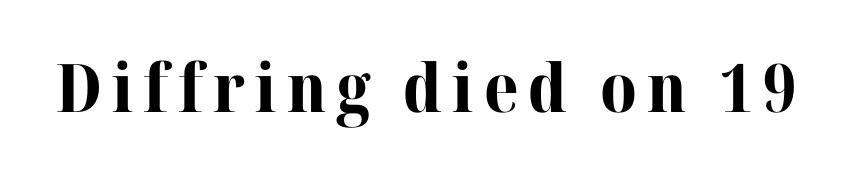
Q: Is the text bold? A: Yes.
Q: Is the text italic (slanted)? A: No, it is upright.
Q: Is the typeface a serif or a sans-serif typeface? A: Serif.
Q: Is the text underlined? A: No.
Q: Width (condensed, normal, or wide)? A: Normal.
Q: Stroke contrast? A: High.
Q: x-height? A: Medium.
Q: Monospaced? A: No.
